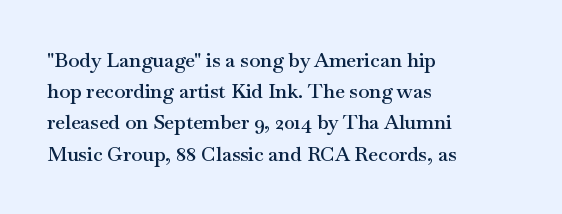
Each line starts at the same left margin while the right side varies. Default kerning and tracking; the words read as compact shapes. Notice how the stems are strictly vertical — no italics here. Compared with typical paragraphs, the rows here are spaced about the same. Has an underline been added? It has not. Strokes here are thickened, but only to semibold level.
